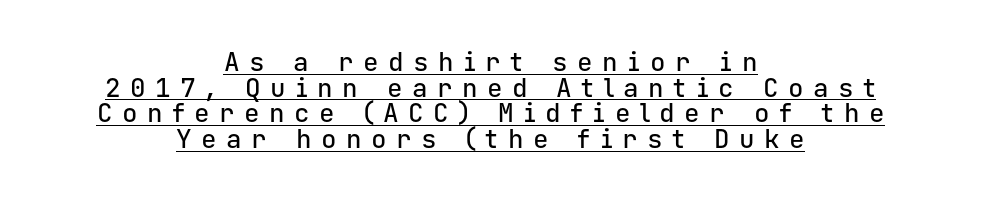
It's the straight-up-and-down kind of type. The rendered words wear a rule along their underside. Does the leading feel generous? Not at all — it's pinched. Casual observation: everything's sitting right in the middle. Short note: letters widely spaced.
